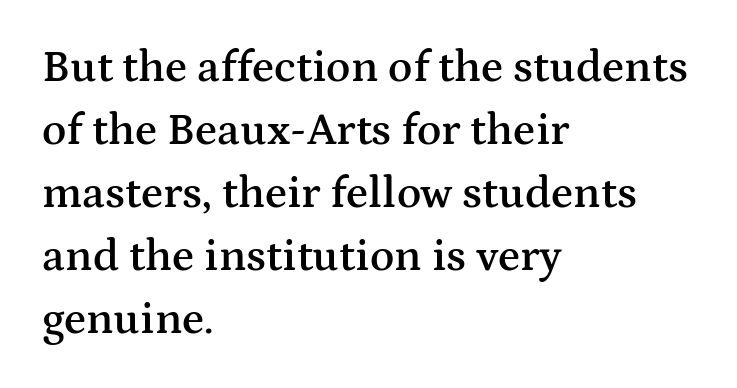
The image shows 45 px semibold, wide serif type, upright; set left-aligned, normal line spacing (1.4x), normal letter spacing, not underlined; medium stroke contrast and a medium x-height.
